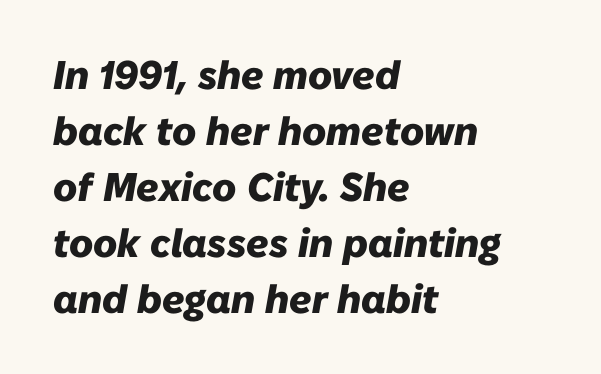
{"italic": "yes", "lean": "right", "slant_degrees": 10, "bold": "yes", "weight": "heavy", "width": "normal", "stroke_contrast": "low", "x_height": "medium", "monospaced": "no", "underline": "no", "align": "left", "line_spacing": "normal", "line_spacing_ratio": 1.4, "letter_spacing": "normal", "letter_spacing_em": 0.0, "glyph_px": 40}
